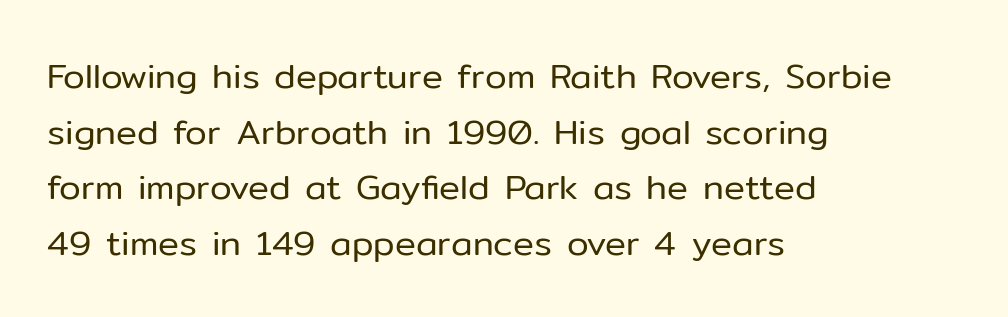
The image shows 35 px regular-weight sans-serif type, upright; set left-aligned, normal line spacing (1.59x), normal letter spacing, not underlined; low stroke contrast and a medium x-height.
